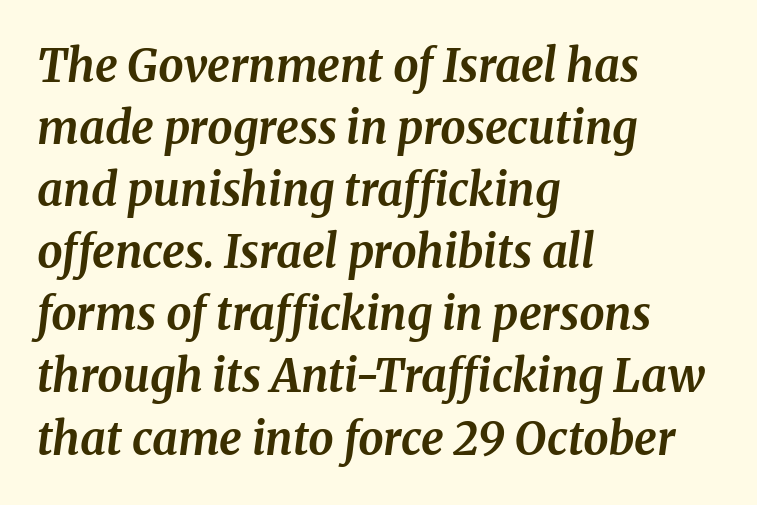
Q: Is the text bold? A: Yes.
Q: Is the text italic (slanted)? A: Yes, it leans right by about 8 degrees.
Q: Is the typeface a serif or a sans-serif typeface? A: Serif.
Q: Is the text underlined? A: No.
Q: How is the paragraph aligned? A: Left-aligned.
Q: Is the spacing between letters normal or unusually wide? A: Normal.
Q: Is the spacing between lines tight, normal or loose? A: Normal.
Q: Width (condensed, normal, or wide)? A: Normal.
Q: Stroke contrast? A: Medium.
Q: x-height? A: Medium.
Q: Monospaced? A: No.
